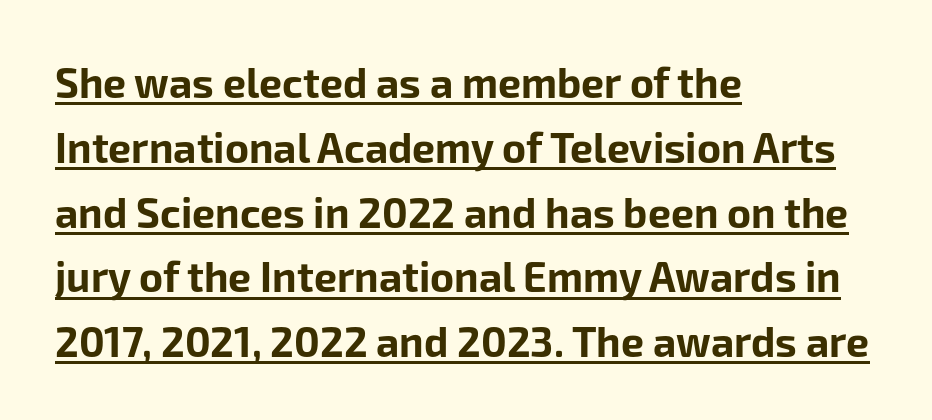
Q: Is the text bold? A: Yes.
Q: Is the text italic (slanted)? A: No, it is upright.
Q: Is the typeface a serif or a sans-serif typeface? A: Sans-serif.
Q: Is the text underlined? A: Yes.
Q: How is the paragraph aligned? A: Left-aligned.
Q: Is the spacing between letters normal or unusually wide? A: Normal.
Q: Is the spacing between lines tight, normal or loose? A: Normal.
Q: Width (condensed, normal, or wide)? A: Normal.
Q: Stroke contrast? A: Low.
Q: x-height? A: Medium.
Q: Monospaced? A: No.
